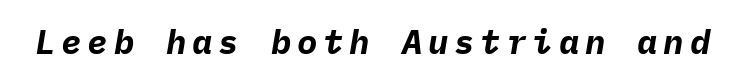
Q: Is the text bold? A: Yes.
Q: Is the text italic (slanted)? A: Yes, it leans right by about 9 degrees.
Q: Is the text underlined? A: No.
Q: Width (condensed, normal, or wide)? A: Normal.
Q: Stroke contrast? A: Low.
Q: x-height? A: Medium.
Q: Monospaced? A: Yes.
